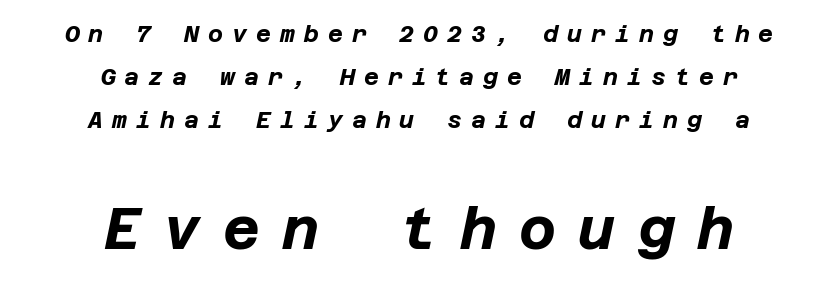
Q: Is the text bold? A: Yes.
Q: Is the text italic (slanted)? A: Yes, it leans right by about 12 degrees.
Q: Is the text underlined? A: No.
Q: How is the paragraph aligned? A: Centered.
Q: Is the spacing between letters normal or unusually wide? A: Unusually wide.
Q: Which block of text is set in a larger size, the first (top) or the second (bottom)? A: The second (bottom) one.
Q: Width (condensed, normal, or wide)? A: Normal.
Q: Stroke contrast? A: Low.
Q: x-height? A: Large.
